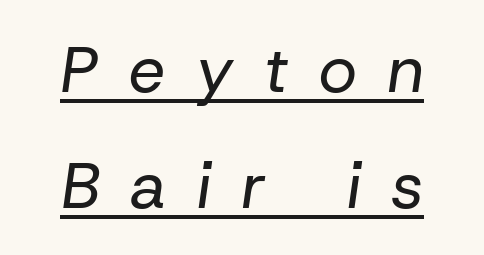
{"italic": "yes", "lean": "right", "slant_degrees": 8, "bold": "no", "weight": "regular", "width": "normal", "stroke_contrast": "low", "x_height": "medium", "monospaced": "no", "underline": "yes", "align": "center", "line_spacing_ratio": 1.79, "letter_spacing": "wide", "letter_spacing_em": 0.47, "glyph_px": 65}
